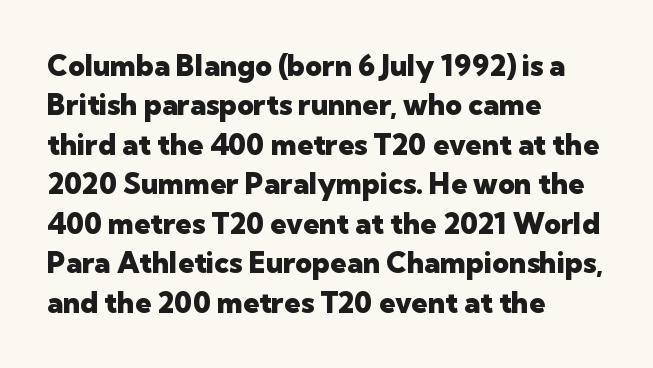
The image shows 29 px heavy sans-serif type, upright; set left-aligned, normal line spacing (1.36x), normal letter spacing, not underlined; low stroke contrast and a medium x-height.
